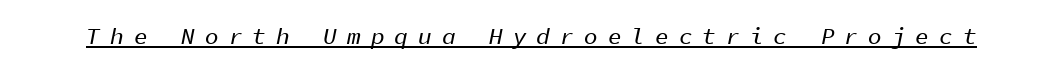
Students, note that the glyphs here are deliberately spaced far apart. Rendered with sloped, italic letterforms. The passage shown is underscored from start to finish.
